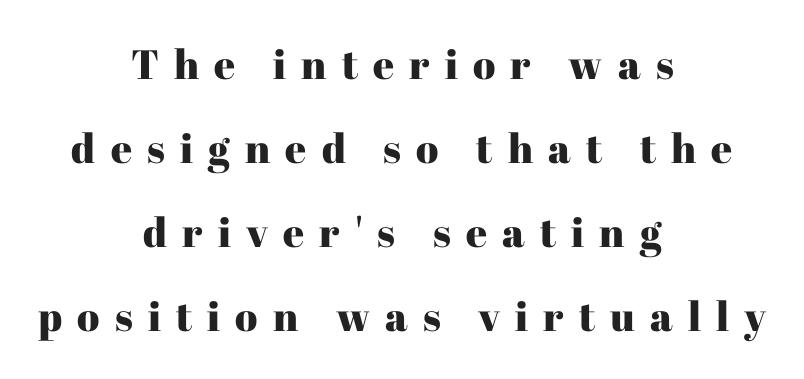
Underlining? Definitely not there. Where is the straight margin? There isn't one; the lines are centered. Vertical spacing — loose. In terms of posture, this sample is upright. Short note: letters widely spaced.
